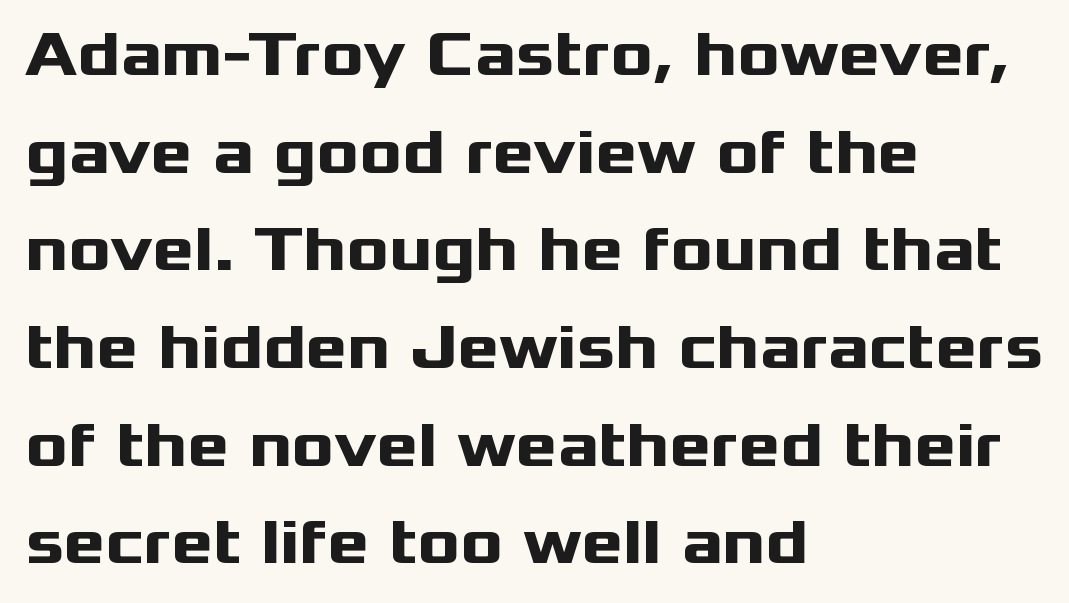
Descender tails drop into unmarked territory. A classic flush-left, rag-right setting is used for this passage. Every character sits straight up, as roman type does. In terms of leading, this rendering sits right in the middle. The letters advance in unequal steps, a hallmark of proportional type. In terms of letterspacing, this is plain default setting.
